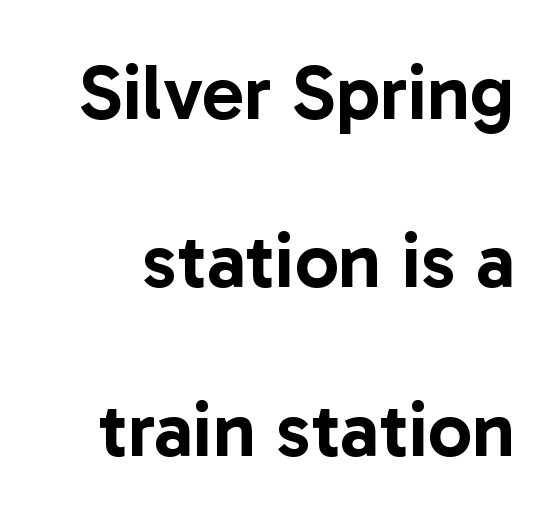
Descenders hang freely into open space. Font category for this specimen: sans-serif. Look at the tracking — it's just the regular setting, nothing added. Character widths vary here, with narrow letters taking less room than wide ones. Students, observe: this is what heavily led, spacious text looks like.
